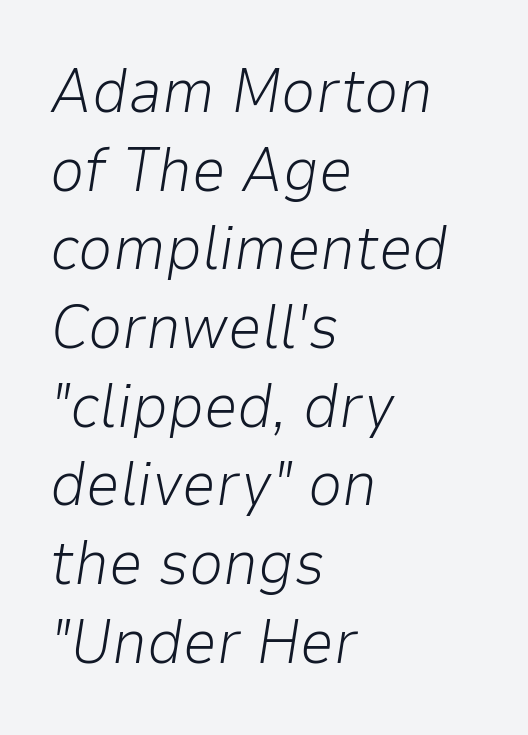
The image shows 61 px light type, italic (leaning right); set left-aligned, normal line spacing (1.29x), normal letter spacing, not underlined; low stroke contrast and a medium x-height.
